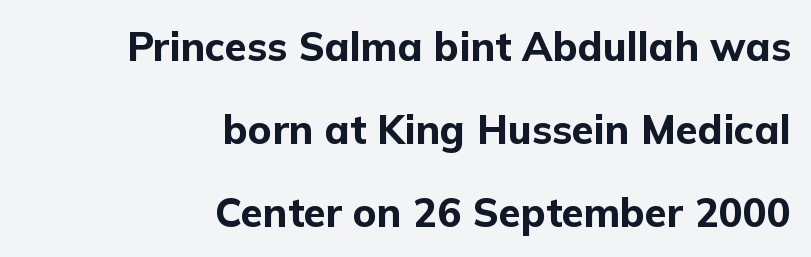
The image shows 40 px bold sans-serif type, upright; set right-aligned, loose line spacing (2.07x), normal letter spacing, not underlined; low stroke contrast and a medium x-height.
